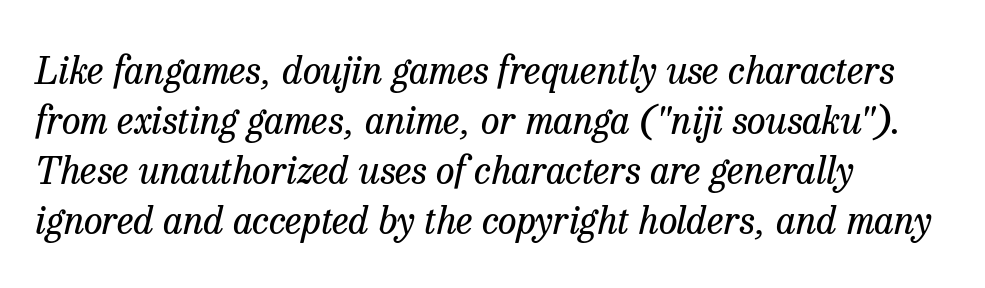
The axis of the letterforms is tilted away from vertical. Unmarked baselines from the first word to the last. If you measured baseline to baseline, you'd find a middling distance. These glyphs show unthickened strokes, regular width or finer.
